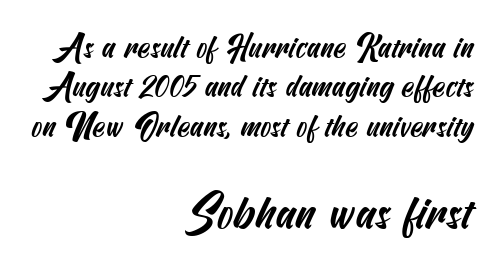
Type without underlining. In CSS terms this would be text-align: right. This rendering employs a face without finishing strokes, i.e., a sans-serif. The block sitting lower on the canvas is the one with enlarged characters. Standard letterfit; no display-style spreading of the glyphs.
